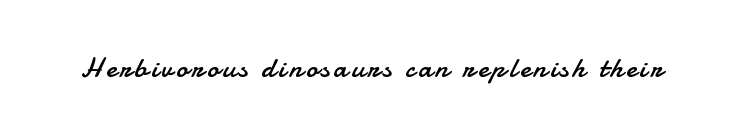
The image shows 29 px regular-weight sans-serif type; set not underlined; low stroke contrast and a small x-height.
